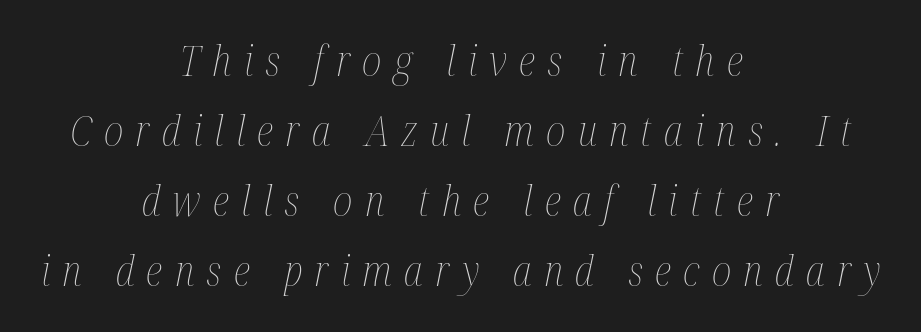
The image shows 41 px thin, condensed type, italic (leaning right); set centered, line spacing 1.71x, unusually wide letter spacing (+0.3 em), not underlined; medium stroke contrast and a medium x-height.
